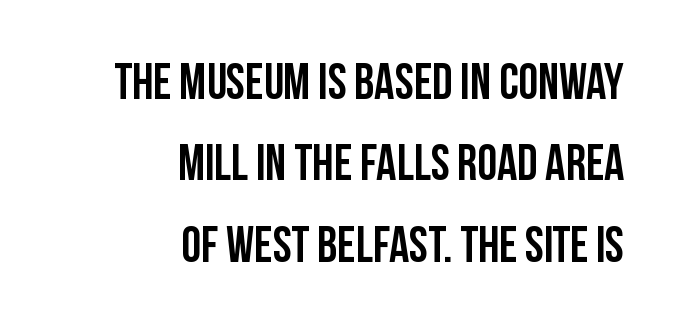
Q: Is the text bold? A: Yes.
Q: Is the text italic (slanted)? A: No, it is upright.
Q: Is the typeface a serif or a sans-serif typeface? A: Sans-serif.
Q: Is the text underlined? A: No.
Q: How is the paragraph aligned? A: Right-aligned.
Q: Is the spacing between letters normal or unusually wide? A: Normal.
Q: Is the spacing between lines tight, normal or loose? A: Normal.
Q: Width (condensed, normal, or wide)? A: Condensed.
Q: Stroke contrast? A: Low.
Q: x-height? A: Large.
Q: Monospaced? A: No.
